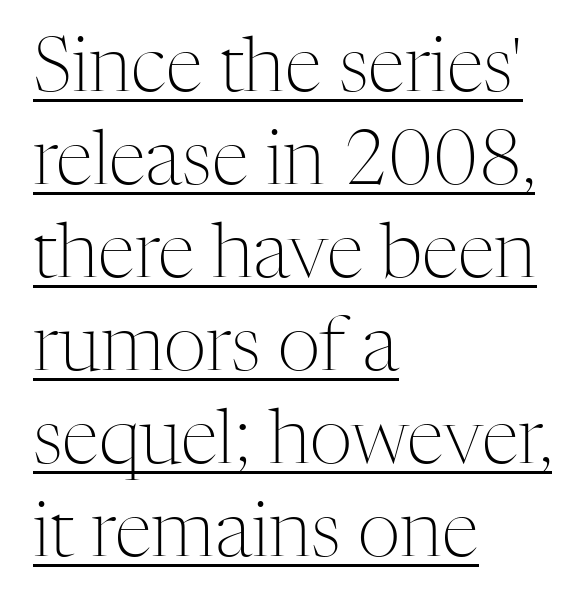
The image shows 75 px light serif type, upright; set left-aligned, line spacing 1.24x, normal letter spacing, underlined; medium stroke contrast and a medium x-height.
